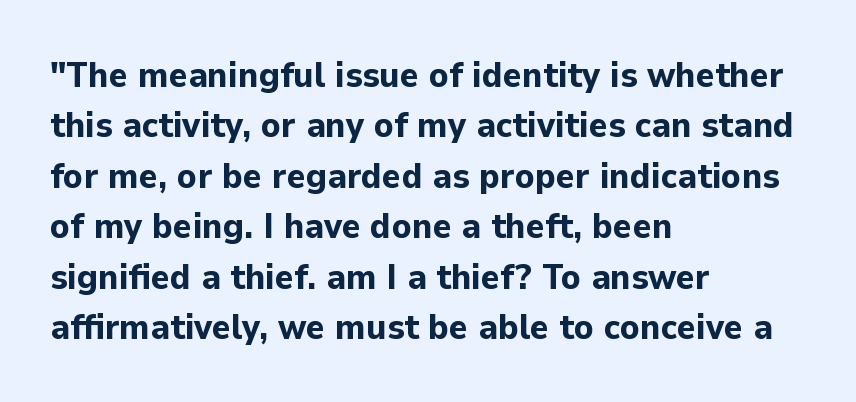
This sample uses plain, unmodified letter spacing. Spacing verdict: proportional, widths tailored to each character. Regarding leading, the lines here are spaced in the standard way. The string is rendered with underlining switched off. A dark, heavy texture on the line: the type is bold.
